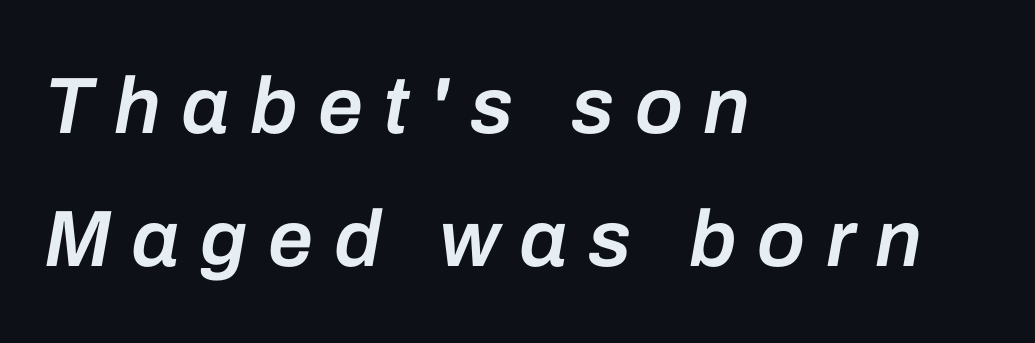
Q: Is the text bold? A: Semi-bold.
Q: Is the text italic (slanted)? A: Yes, it leans right by about 10 degrees.
Q: Is the text underlined? A: No.
Q: How is the paragraph aligned? A: Left-aligned.
Q: Is the spacing between letters normal or unusually wide? A: Unusually wide.
Q: Is the spacing between lines tight, normal or loose? A: Normal.
Q: Width (condensed, normal, or wide)? A: Normal.
Q: Stroke contrast? A: Low.
Q: x-height? A: Medium.
Q: Monospaced? A: No.
